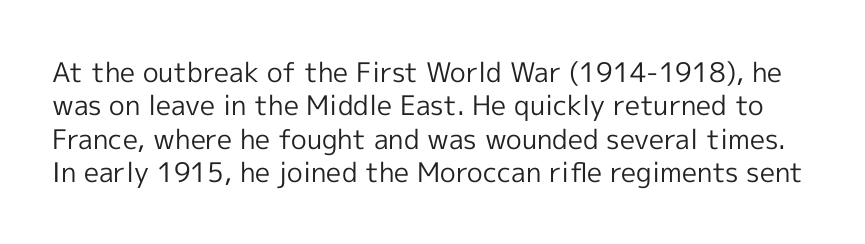
The image shows 27 px text type, upright; set line spacing 1.24x, normal letter spacing, not underlined.
